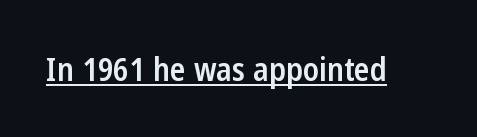
Does the type have serifs? No, each stem ends abruptly. The rendering uses a semibold face; strokes are thickened but not to full bold. Caption: lettering with a line underneath. These lines are rendered in a variable-pitch font. Letter spacing: default.
